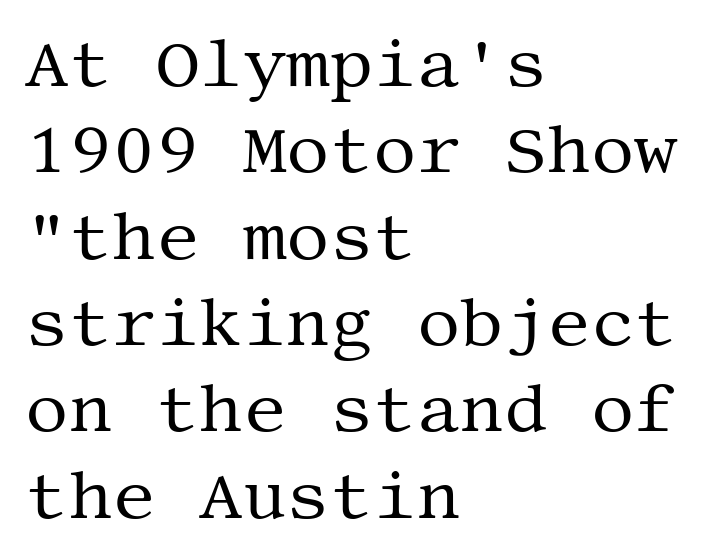
Line beginnings align vertically; line endings do not. In terms of leading, this rendering sits right in the middle. The strokes are not fattened; the text isn't bold. Any mark beneath the type? The region is blank. The gaps between neighbouring characters are ordinary and unremarkable. Unlike a clean sans, this face finishes its strokes with serifs.
